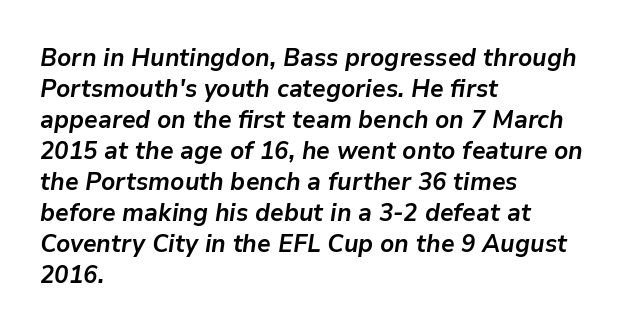
The image shows 25 px bold type, italic (leaning right); set left-aligned, line spacing 1.24x, normal letter spacing, not underlined.
